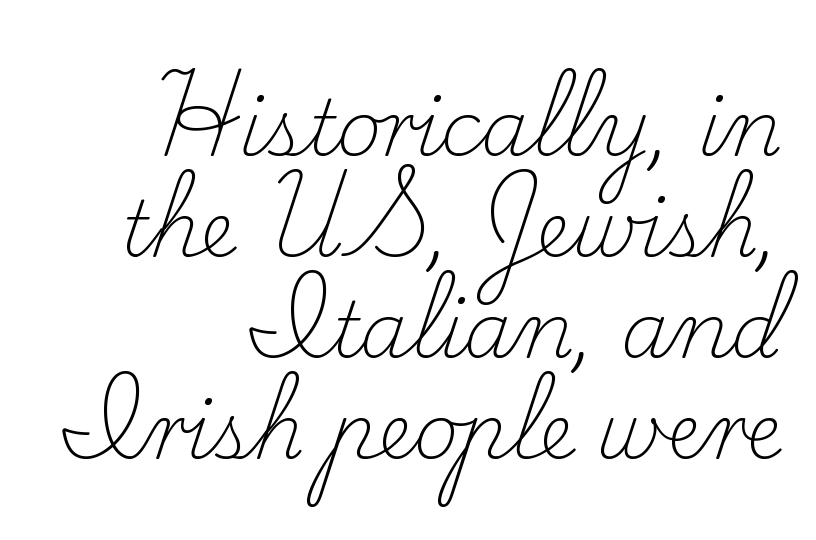
Q: Is the text bold? A: No.
Q: Is the text italic (slanted)? A: Yes.
Q: Is the typeface a serif or a sans-serif typeface? A: Serif.
Q: Is the text underlined? A: No.
Q: How is the paragraph aligned? A: Right-aligned.
Q: Is the spacing between letters normal or unusually wide? A: Normal.
Q: Is the spacing between lines tight, normal or loose? A: Normal.
Q: Width (condensed, normal, or wide)? A: Normal.
Q: Stroke contrast? A: Low.
Q: x-height? A: Small.
Q: Monospaced? A: No.
